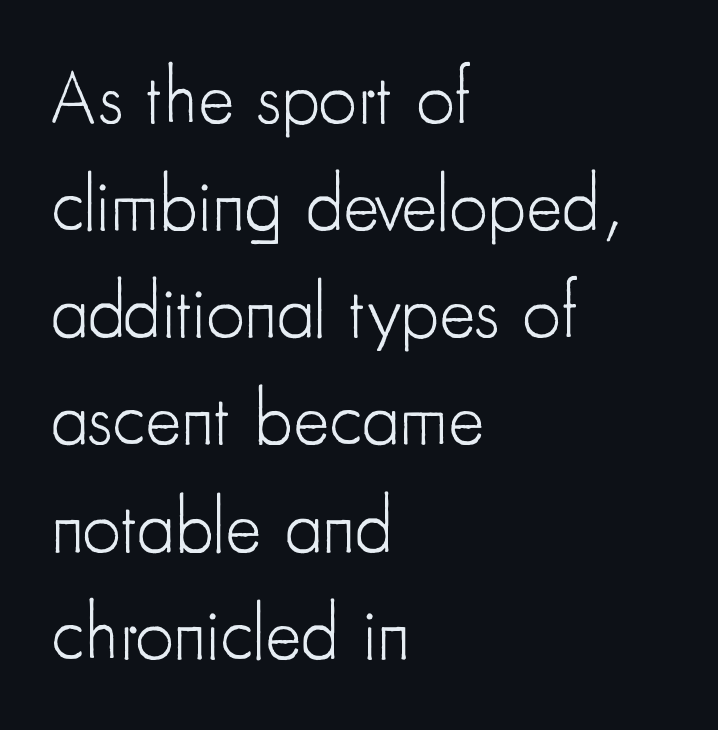
Ink coverage per letter is moderate at most. How are the letters spaced? Ordinarily, with no added tracking. These lines are composed in type without serifs. A clean baseline with only descenders dipping below it. A typesetter would call this leading conventional body-copy spacing. The axis of the letterforms is exactly vertical.
